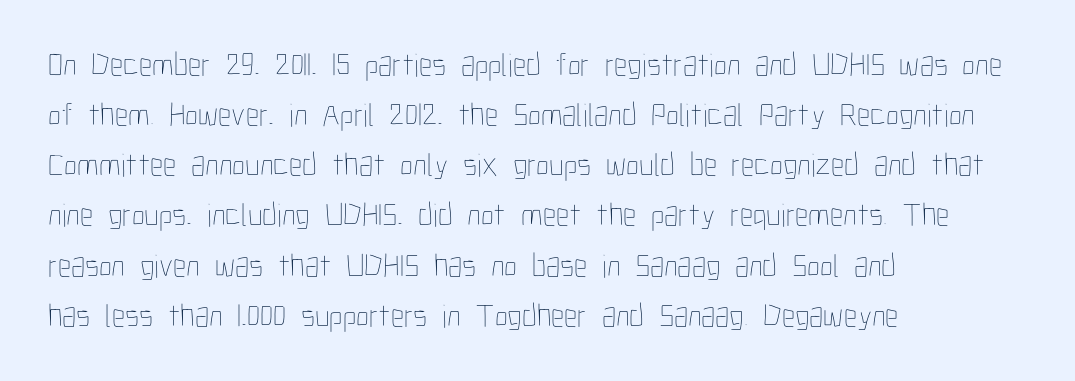
{"italic": "no", "bold": "no", "weight": "thin", "width": "condensed", "stroke_contrast": "low", "x_height": "medium", "monospaced": "no", "underline": "no", "align": "left", "line_spacing": "normal", "line_spacing_ratio": 1.52, "letter_spacing": "normal", "letter_spacing_em": 0.0, "glyph_px": 33}
